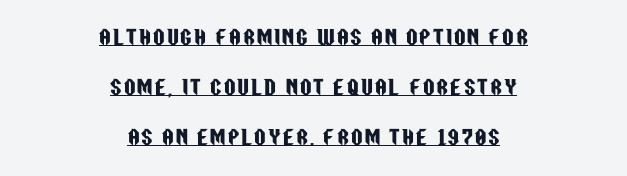
A centered setting, common on invitations and titles, is used for this passage. Beneath each row of characters lies a ruled line. A typesetter would mark this as roman, not italic. Regarding leading, the lines here are spaced well apart.
